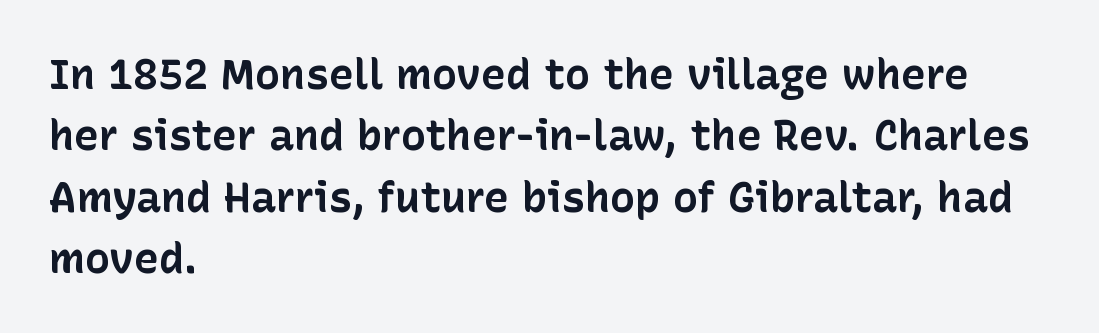
Clear beneath every line of the passage. The type is set solid horizontally, with unmodified tracking. The lines are quadded left. The lettering holds an erect, upright posture throughout. You could not count columns in this text — the font is proportionally spaced. Each new line begins a customary step beneath the previous one.
